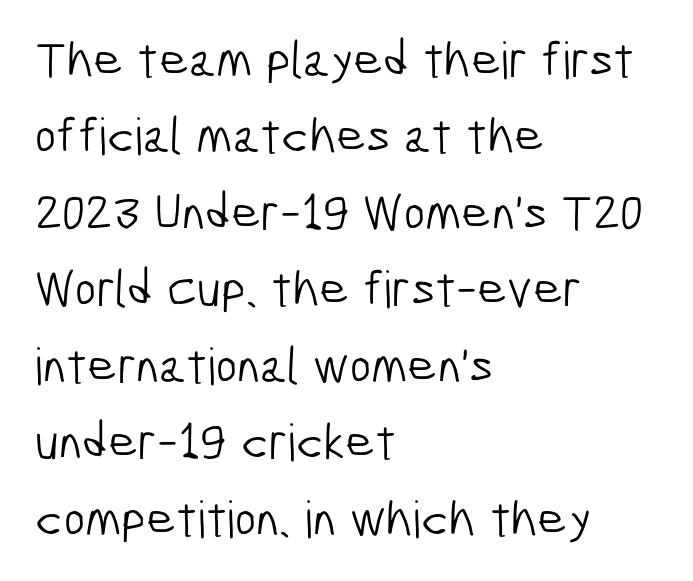
Q: Is the text bold? A: No.
Q: Is the typeface a serif or a sans-serif typeface? A: Sans-serif.
Q: Is the text underlined? A: No.
Q: How is the paragraph aligned? A: Left-aligned.
Q: Is the spacing between letters normal or unusually wide? A: Normal.
Q: Is the spacing between lines tight, normal or loose? A: Normal.
Q: Width (condensed, normal, or wide)? A: Condensed.
Q: Stroke contrast? A: Low.
Q: x-height? A: Medium.
Q: Monospaced? A: No.
